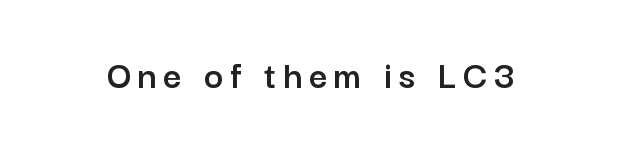
Ordinary non-slanted type is in use. Descender tails drop into unmarked territory. A typesetter would call this proportional, since set widths differ per character. Grotesque or geometric, the face here clearly has no serifs.
